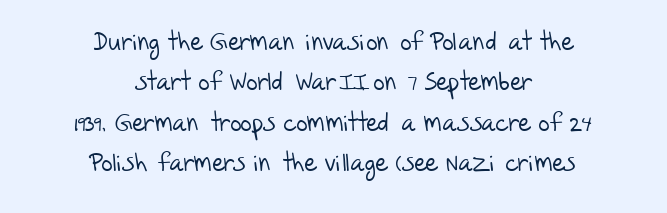
{"bold": "no", "underline": "no", "align": "center", "line_spacing": "normal", "line_spacing_ratio": 1.62, "letter_spacing": "normal", "letter_spacing_em": 0.0, "glyph_px": 25}
